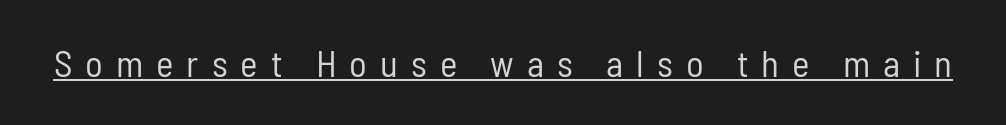
The image shows 37 px regular-weight, condensed sans-serif type, upright; set unusually wide letter spacing (+0.35 em), underlined; low stroke contrast and a medium x-height.
